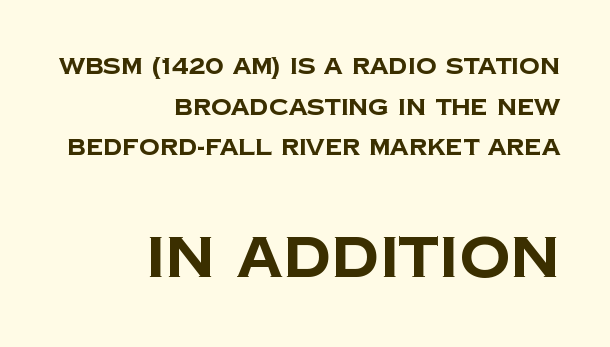
{"serif": "no", "bold": "yes", "weight": "bold", "width": "normal", "stroke_contrast": "low", "x_height": "large", "monospaced": "no", "underline": "no", "align": "right", "line_spacing_ratio": 1.77, "letter_spacing": "normal", "letter_spacing_em": 0.0, "larger_block": "second", "size_ratio": 2.48, "glyph_px": 57}
